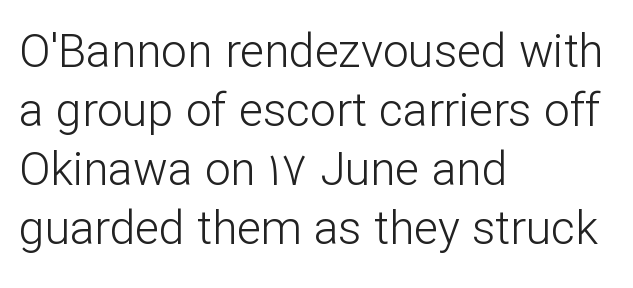
The image shows 46 px light sans-serif type, upright; set left-aligned, normal line spacing (1.28x), normal letter spacing, not underlined; low stroke contrast and a medium x-height.
